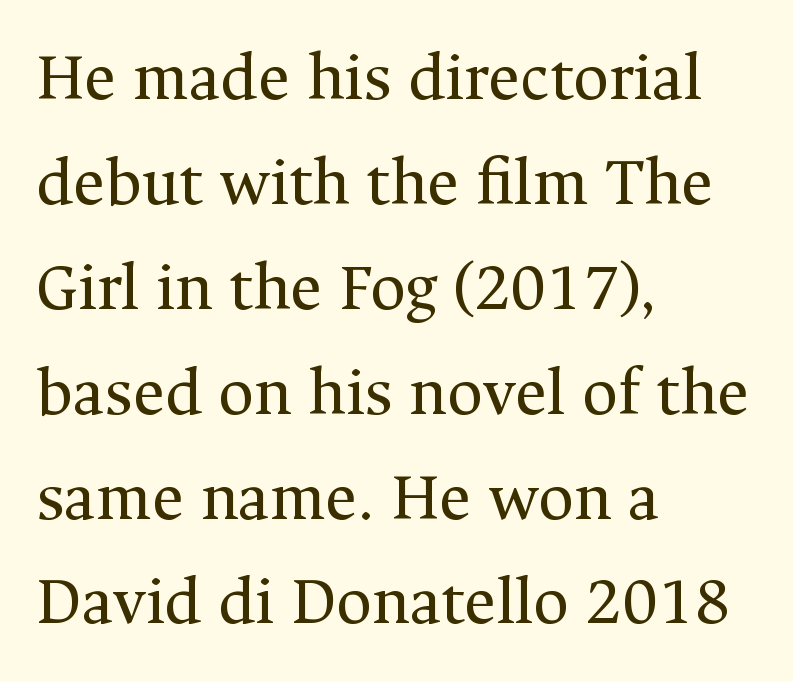
Q: Is the text bold? A: No.
Q: Is the text italic (slanted)? A: No, it is upright.
Q: Is the typeface a serif or a sans-serif typeface? A: Serif.
Q: Is the text underlined? A: No.
Q: How is the paragraph aligned? A: Left-aligned.
Q: Is the spacing between letters normal or unusually wide? A: Normal.
Q: Is the spacing between lines tight, normal or loose? A: Normal.
Q: Width (condensed, normal, or wide)? A: Normal.
Q: Stroke contrast? A: Medium.
Q: x-height? A: Medium.
Q: Monospaced? A: No.
